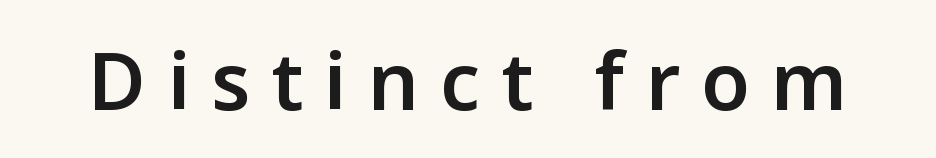
Q: Is the text bold? A: Semi-bold.
Q: Is the text italic (slanted)? A: No, it is upright.
Q: Is the typeface a serif or a sans-serif typeface? A: Sans-serif.
Q: Is the text underlined? A: No.
Q: Is the spacing between letters normal or unusually wide? A: Unusually wide.
Q: Width (condensed, normal, or wide)? A: Normal.
Q: Stroke contrast? A: Low.
Q: x-height? A: Medium.
Q: Monospaced? A: No.
